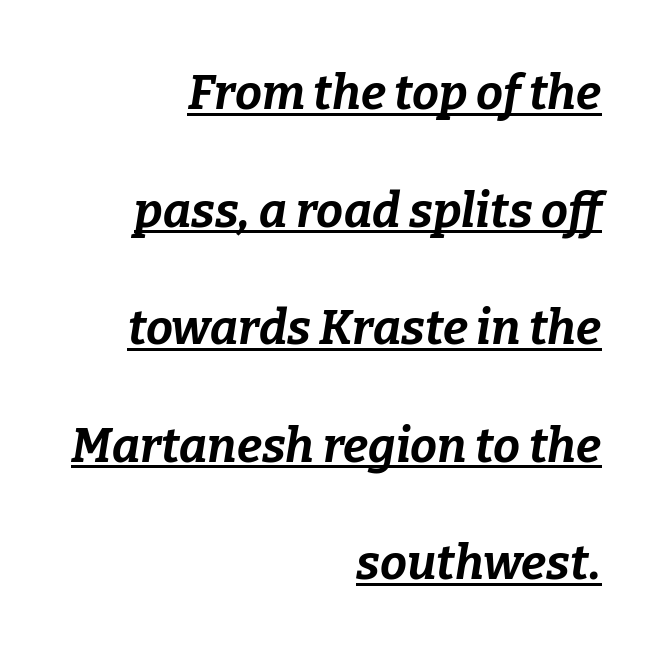
{"italic": "yes", "lean": "right", "slant_degrees": 9, "bold": "yes", "weight": "bold", "width": "normal", "stroke_contrast": "low", "x_height": "medium", "monospaced": "no", "underline": "yes", "align": "right", "line_spacing": "loose", "line_spacing_ratio": 2.45, "letter_spacing": "normal", "letter_spacing_em": 0.0, "glyph_px": 48}
